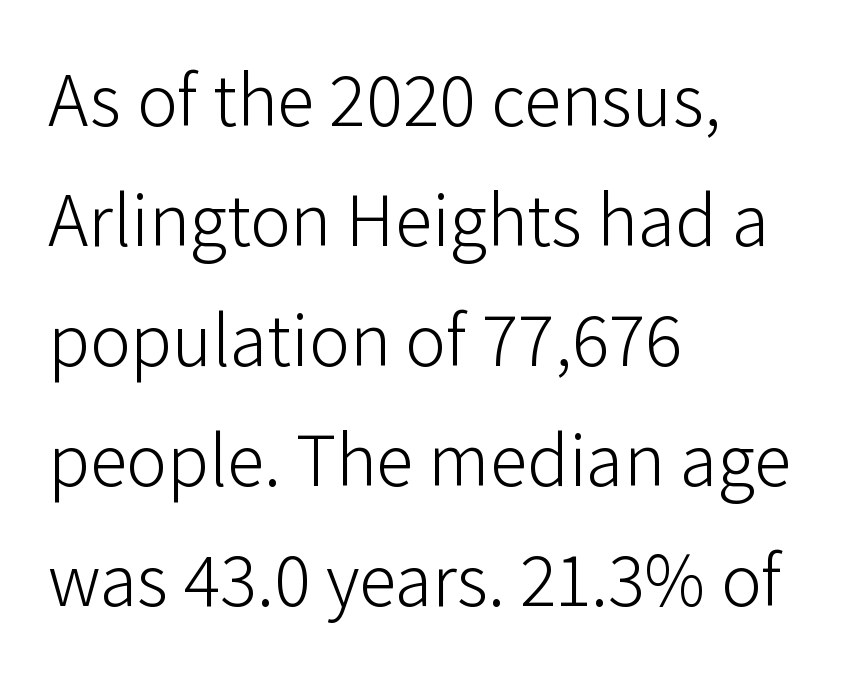
Weight class: somewhere from thin through regular. Observe the ordinary spacing: letters are neighbours, not strangers. I'd call this a sans setting — the letters go barefoot. The passage shown is typed in a proportional face where columns would drift. This block has exactly the height ordinary leading produces.
